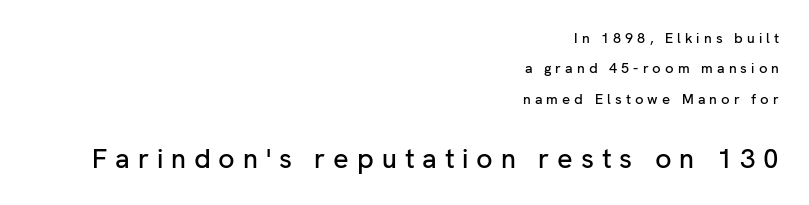
Q: Is the text italic (slanted)? A: No, it is upright.
Q: Is the text underlined? A: No.
Q: How is the paragraph aligned? A: Right-aligned.
Q: Is the spacing between letters normal or unusually wide? A: Unusually wide.
Q: Is the spacing between lines tight, normal or loose? A: Loose.
Q: Which block of text is set in a larger size, the first (top) or the second (bottom)? A: The second (bottom) one.
